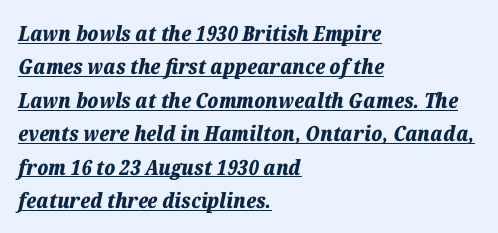
The image shows 21 px bold type, italic (leaning right); set left-aligned, normal line spacing (1.59x), normal letter spacing, underlined.
